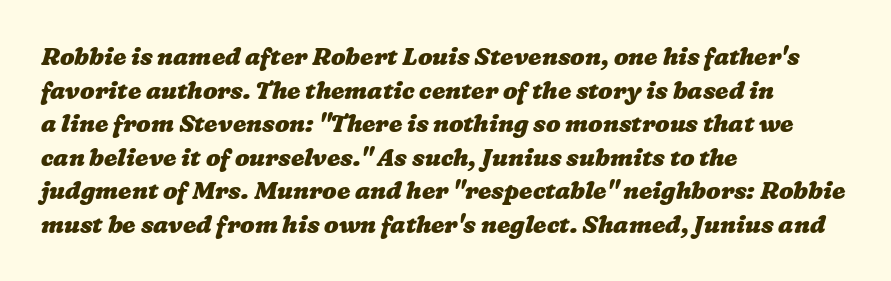
Emphasis by weight is at full strength: bold. Clear beneath every line of the passage. The tracking reads as untouched default to a designer's eye. Horizontal bands of white between lines are of average thickness. Caption: multi-line text, flush left, ragged right.
